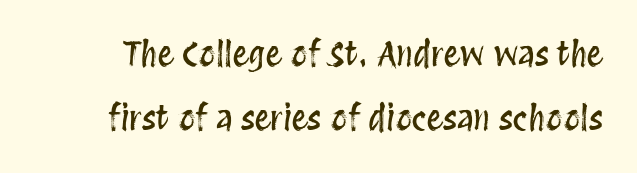
Q: Is the text italic (slanted)? A: No, it is upright.
Q: Is the text underlined? A: No.
Q: Is the spacing between letters normal or unusually wide? A: Normal.
Q: Is the spacing between lines tight, normal or loose? A: Loose.
Q: Width (condensed, normal, or wide)? A: Condensed.
Q: Stroke contrast? A: Medium.
Q: x-height? A: Large.
Q: Monospaced? A: No.
